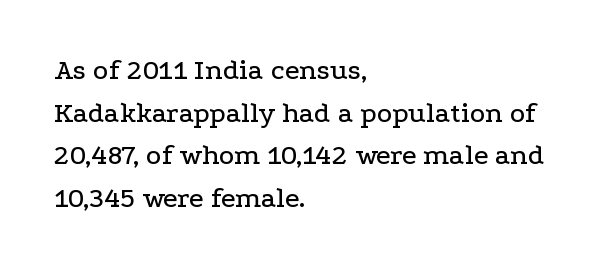
Q: Is the text italic (slanted)? A: No, it is upright.
Q: Is the typeface a serif or a sans-serif typeface? A: Serif.
Q: Is the text underlined? A: No.
Q: How is the paragraph aligned? A: Left-aligned.
Q: Is the spacing between letters normal or unusually wide? A: Normal.
Q: Is the spacing between lines tight, normal or loose? A: Normal.
Q: Width (condensed, normal, or wide)? A: Wide.
Q: Stroke contrast? A: Low.
Q: x-height? A: Medium.
Q: Monospaced? A: No.
